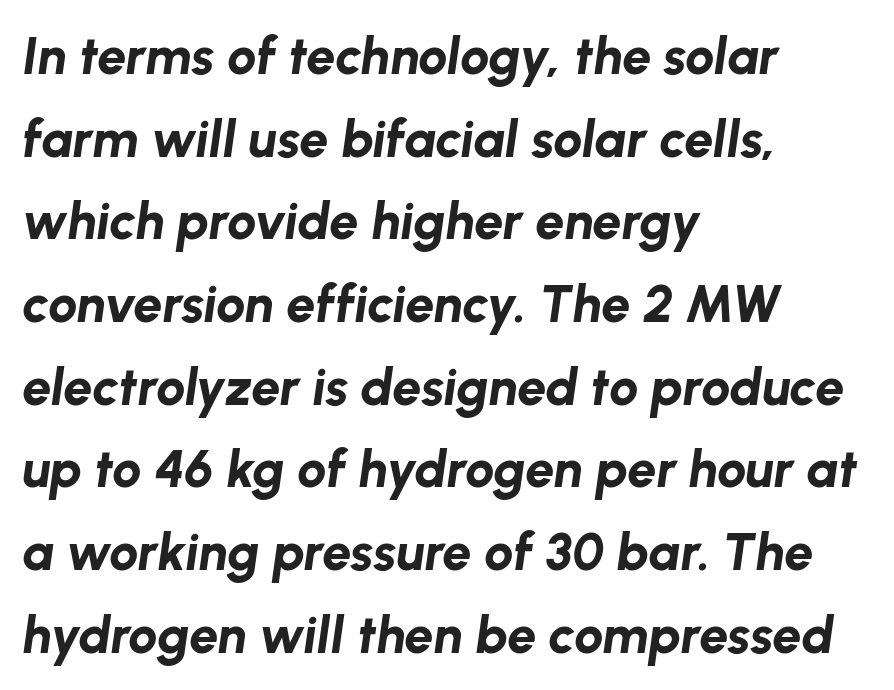
Q: Is the text bold? A: Yes.
Q: Is the text italic (slanted)? A: Yes, it leans right by about 8 degrees.
Q: Is the text underlined? A: No.
Q: How is the paragraph aligned? A: Left-aligned.
Q: Is the spacing between letters normal or unusually wide? A: Normal.
Q: Is the spacing between lines tight, normal or loose? A: Normal.
Q: Width (condensed, normal, or wide)? A: Normal.
Q: Stroke contrast? A: Low.
Q: x-height? A: Medium.
Q: Monospaced? A: No.
